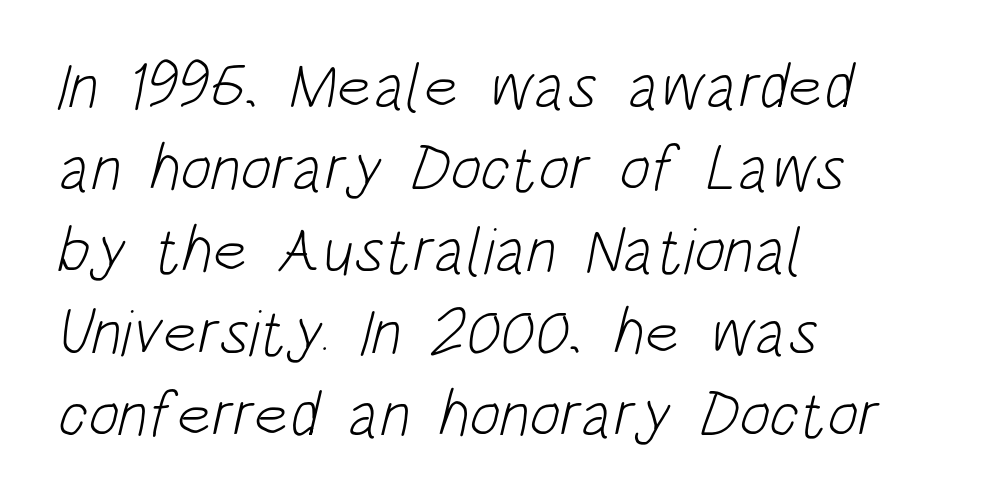
{"serif": "no", "bold": "no", "weight": "light", "width": "condensed", "stroke_contrast": "low", "x_height": "large", "monospaced": "no", "underline": "no", "align": "left", "line_spacing": "normal", "line_spacing_ratio": 1.26, "letter_spacing": "normal", "letter_spacing_em": 0.0, "glyph_px": 65}
